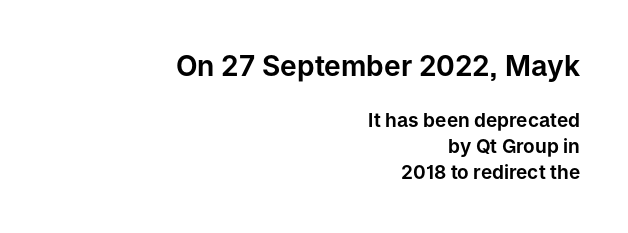
Q: Is the text italic (slanted)? A: No, it is upright.
Q: Is the typeface a serif or a sans-serif typeface? A: Sans-serif.
Q: Is the text underlined? A: No.
Q: How is the paragraph aligned? A: Right-aligned.
Q: Is the spacing between letters normal or unusually wide? A: Normal.
Q: Is the spacing between lines tight, normal or loose? A: Normal.
Q: Which block of text is set in a larger size, the first (top) or the second (bottom)? A: The first (top) one.
Q: Width (condensed, normal, or wide)? A: Normal.
Q: Stroke contrast? A: Low.
Q: x-height? A: Medium.
Q: Monospaced? A: No.
